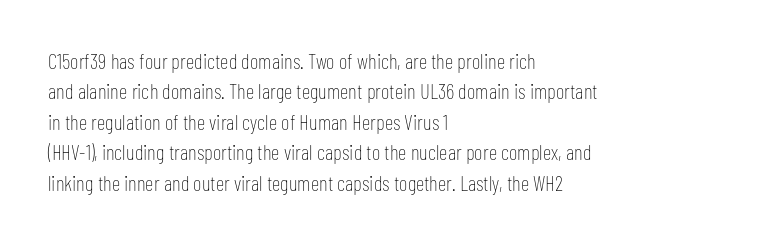
The image shows 21 px text type, upright; set left-aligned, normal line spacing (1.45x), normal letter spacing, not underlined.
